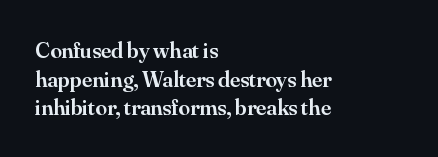
The passage shown is not underscored anywhere. On the weight axis this lands at semibold, roughly 600. Nothing unusual about the tracking: characters are spaced as the font intends. This is roman type, the default non-slanted kind. The paragraph has a hard left edge and a soft right edge.
